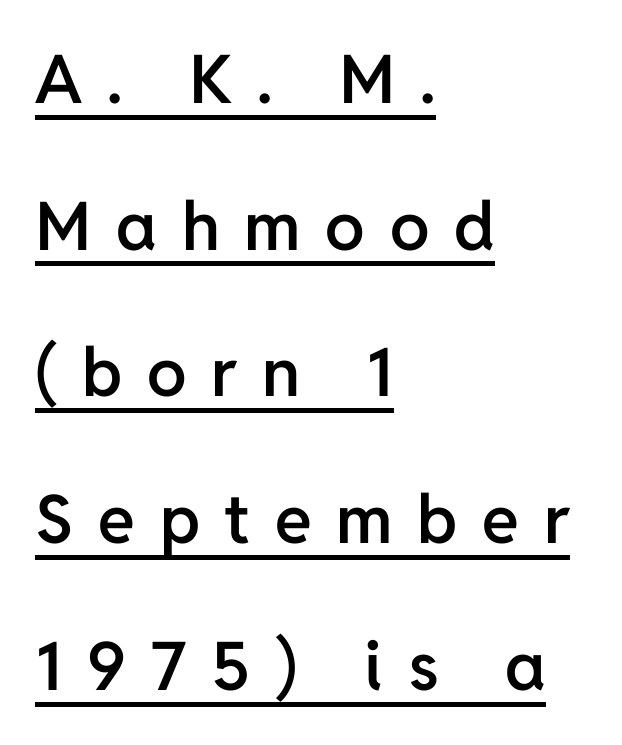
The image shows 67 px semibold sans-serif type, upright; set left-aligned, loose line spacing (2.19x), unusually wide letter spacing (+0.37 em), underlined; low stroke contrast and a medium x-height.
